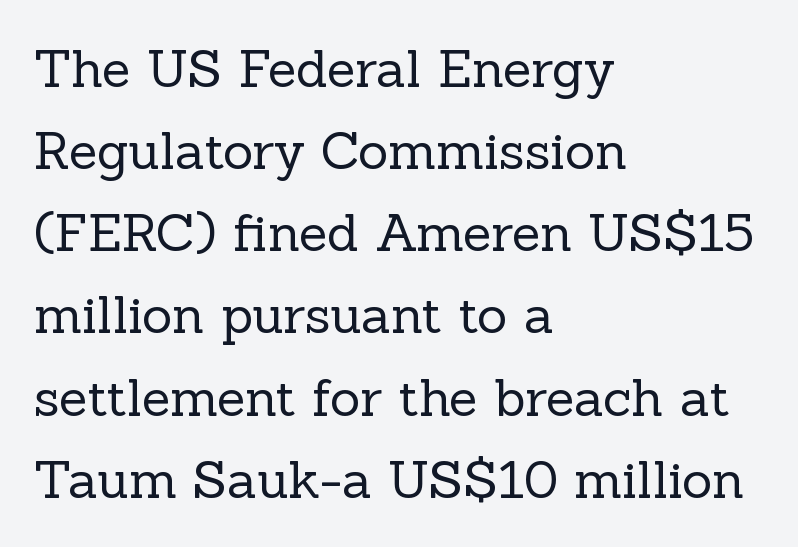
{"serif": "yes", "italic": "no", "bold": "no", "weight": "regular", "width": "normal", "x_height": "medium", "monospaced": "no", "underline": "no", "align": "left", "line_spacing": "normal", "line_spacing_ratio": 1.58, "letter_spacing": "normal", "letter_spacing_em": 0.0, "glyph_px": 52}
